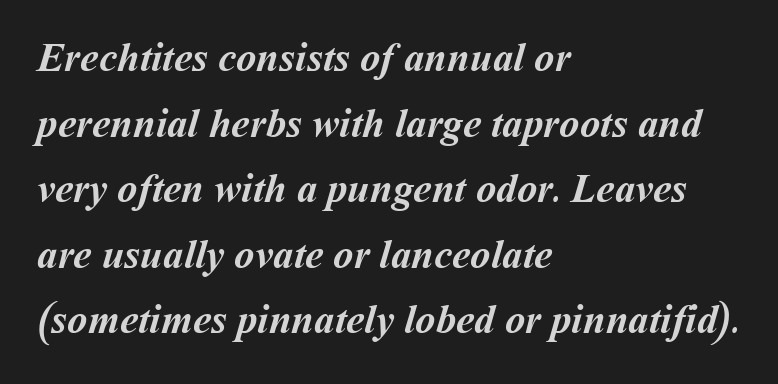
Q: Is the text bold? A: Yes.
Q: Is the text underlined? A: No.
Q: How is the paragraph aligned? A: Left-aligned.
Q: Is the spacing between letters normal or unusually wide? A: Normal.
Q: Is the spacing between lines tight, normal or loose? A: Normal.
Q: Width (condensed, normal, or wide)? A: Normal.
Q: Stroke contrast? A: Medium.
Q: x-height? A: Medium.
Q: Monospaced? A: No.
